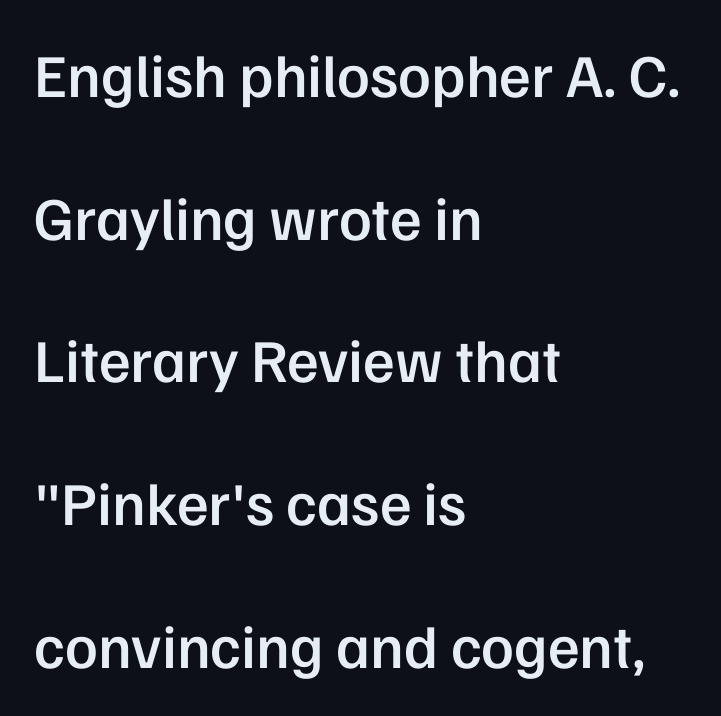
{"serif": "no", "italic": "no", "bold": "semi", "weight": "semibold", "width": "normal", "stroke_contrast": "low", "x_height": "medium", "monospaced": "no", "underline": "no", "align": "left", "line_spacing": "loose", "line_spacing_ratio": 2.34, "letter_spacing": "normal", "letter_spacing_em": 0.0, "glyph_px": 61}
